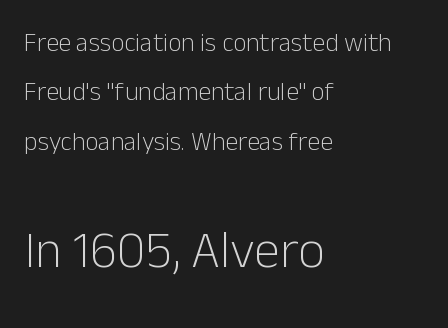
Q: Is the text bold? A: No.
Q: Is the text italic (slanted)? A: No, it is upright.
Q: Is the typeface a serif or a sans-serif typeface? A: Sans-serif.
Q: Is the text underlined? A: No.
Q: How is the paragraph aligned? A: Left-aligned.
Q: Is the spacing between letters normal or unusually wide? A: Normal.
Q: Is the spacing between lines tight, normal or loose? A: Loose.
Q: Which block of text is set in a larger size, the first (top) or the second (bottom)? A: The second (bottom) one.
Q: Width (condensed, normal, or wide)? A: Normal.
Q: Stroke contrast? A: Low.
Q: x-height? A: Medium.
Q: Monospaced? A: No.
